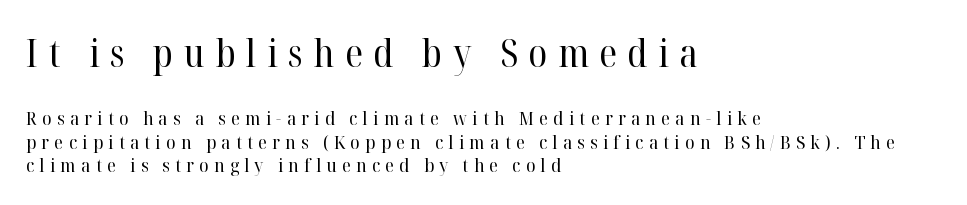
{"serif": "yes", "italic": "no", "bold": "no", "weight": "regular", "width": "normal", "stroke_contrast": "high", "x_height": "medium", "monospaced": "no", "underline": "no", "align": "left", "line_spacing": "normal", "line_spacing_ratio": 1.25, "letter_spacing": "wide", "letter_spacing_em": 0.28, "larger_block": "first", "size_ratio": 2.0, "glyph_px": 38}
